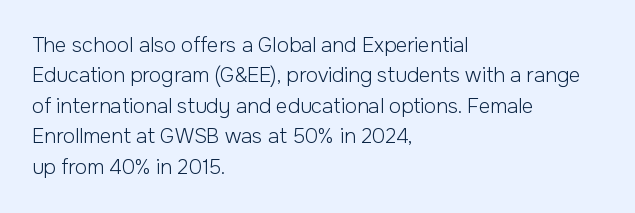
The image shows 20 px text type, upright; set left-aligned, normal line spacing (1.52x), normal letter spacing, not underlined.
